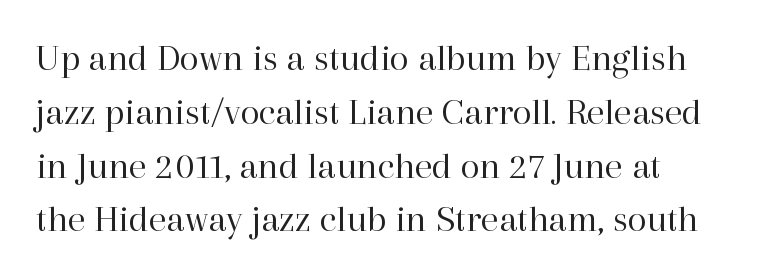
Stroke thickness stays within the range of a standard reading face or lighter. Looks like regular typesetting: each glyph gets only the width it needs. Type style note: has serifs. The specimen omits any rule beneath the text block's lines. Ascenders rise straight up at ninety degrees. The rendering uses a moderate line-height, typical for paragraphs.
